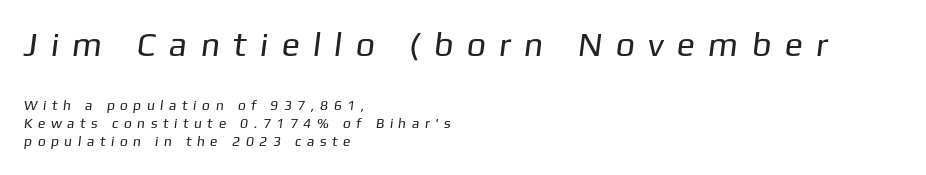
You get the large type first, then a drop to smaller type. Note: no serifs on the glyphs. Notice how the passage keeps a crisp vertical edge on the left only. The type is letterspaced generously, with wide tracking.
